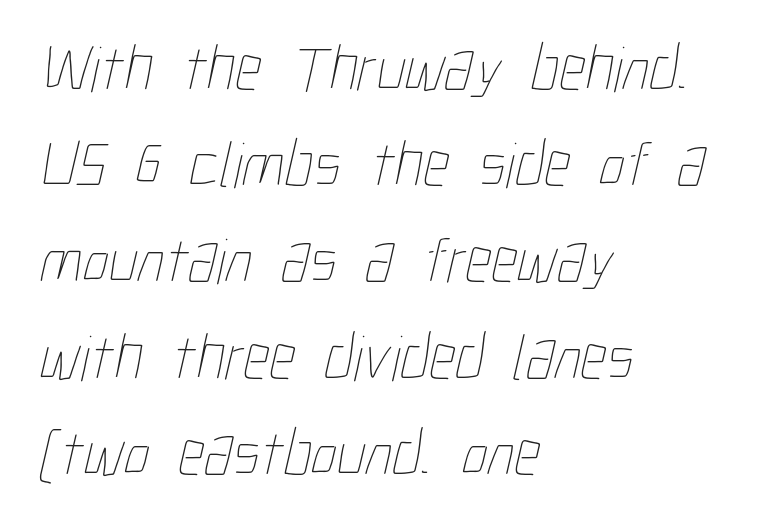
Q: Is the text bold? A: No.
Q: Is the text underlined? A: No.
Q: How is the paragraph aligned? A: Left-aligned.
Q: Is the spacing between letters normal or unusually wide? A: Normal.
Q: Is the spacing between lines tight, normal or loose? A: Normal.
Q: Width (condensed, normal, or wide)? A: Condensed.
Q: Stroke contrast? A: Low.
Q: x-height? A: Medium.
Q: Monospaced? A: No.
